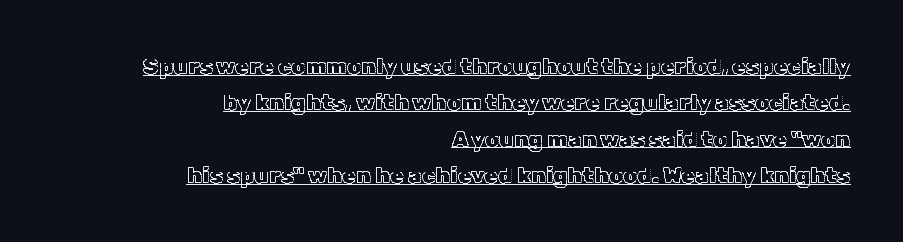
The typesetter chose a ragged-left arrangement here. The rendering keeps characters at their native spacing. Each line of the rendering has a horizontal stroke beneath the glyphs. Upright lettering throughout. Each new line begins a customary step beneath the previous one.
